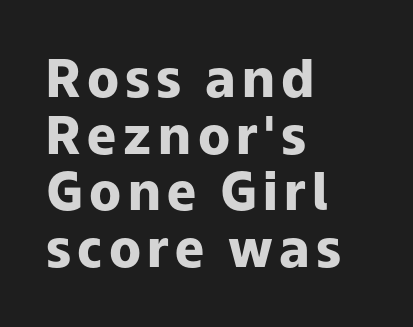
Examine the stroke ends and you'll find no serifs. Successive baselines arrive quickly, one right under another. A roman cut, with each character standing at attention. The font is running at its bold setting.
